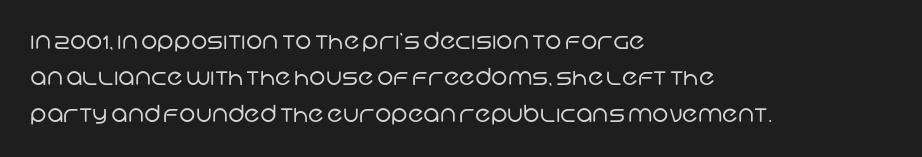
{"bold": "no", "underline": "no", "align": "left", "line_spacing": "normal", "line_spacing_ratio": 1.58, "letter_spacing": "normal", "letter_spacing_em": 0.0, "glyph_px": 23}
